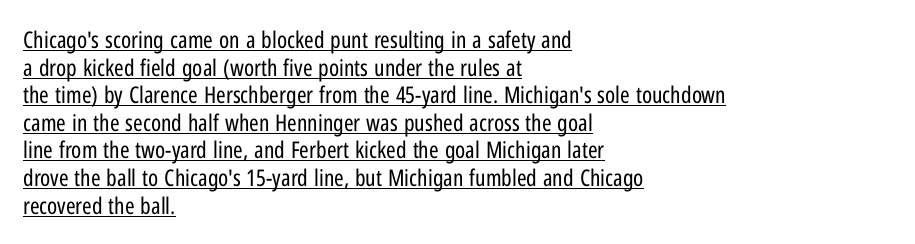
The image shows 23 px text type, upright; set left-aligned, line spacing 1.2x, normal letter spacing, underlined.
